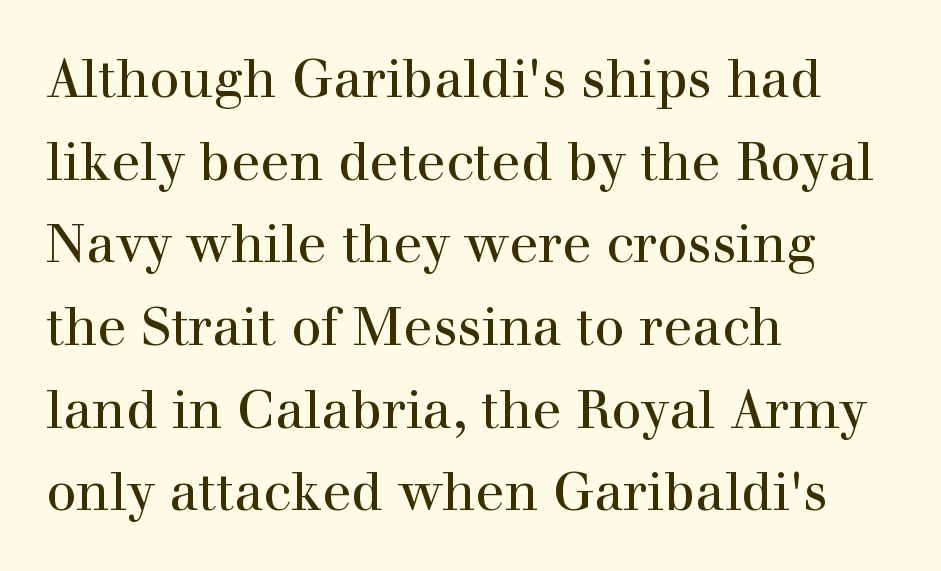
{"serif": "yes", "italic": "no", "width": "normal", "x_height": "medium", "monospaced": "no", "underline": "no", "align": "left", "line_spacing": "normal", "line_spacing_ratio": 1.56, "letter_spacing": "normal", "letter_spacing_em": 0.0, "glyph_px": 53}
